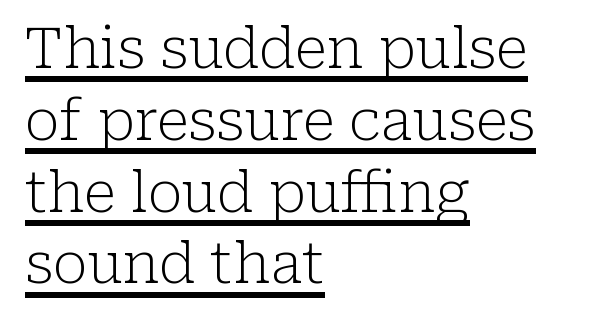
Unlike a clean sans, this face finishes its strokes with serifs. Leading matches the norm, producing a regular column. Caption: standard tracking, unaltered. In CSS terms this would be text-align: left. Quick note: underline on.
